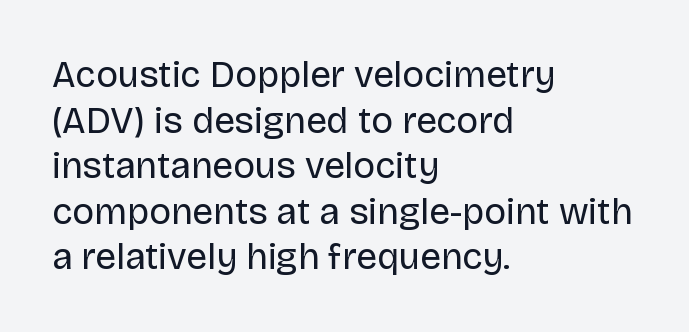
Q: Is the text bold? A: No.
Q: Is the text italic (slanted)? A: No, it is upright.
Q: Is the typeface a serif or a sans-serif typeface? A: Sans-serif.
Q: Is the text underlined? A: No.
Q: How is the paragraph aligned? A: Left-aligned.
Q: Is the spacing between letters normal or unusually wide? A: Normal.
Q: Width (condensed, normal, or wide)? A: Normal.
Q: Stroke contrast? A: Low.
Q: x-height? A: Large.
Q: Monospaced? A: No.
